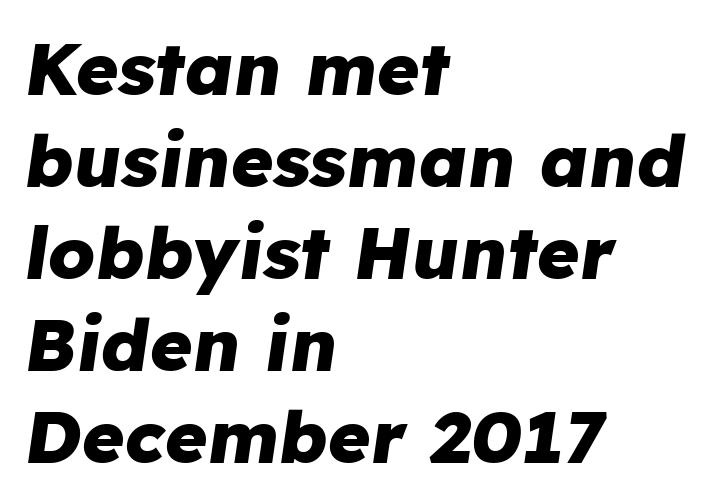
Varying glyph widths throughout — classic text-font behaviour. Honestly, there is no underline to notice here at all. Strokes here are thick enough to call this a true bold. Tracking value appears to be zero — textbook default spacing. All the whitespace from short lines collects on the right. Is the type slanted? Yes — the strokes lean at a clear angle.
